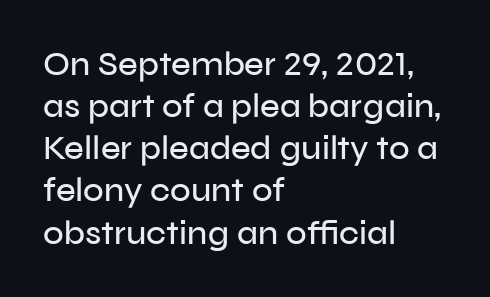
Do the characters align in a grid? No, the font is proportional. Observe the ordinary spacing: letters are neighbours, not strangers. Just letters on the line, the space beneath them empty. The text was rendered using a sans face with plain stroke endings. Posture: vertical. A student would call this left alignment; a typographer would say flush left, rag right.
